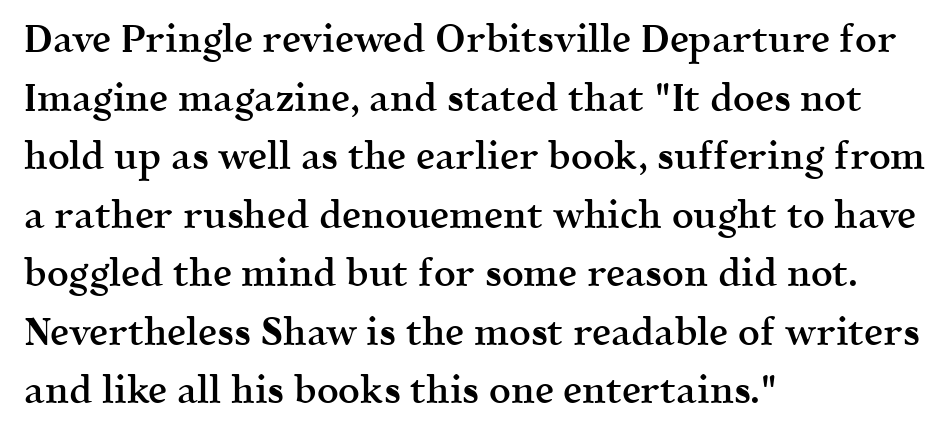
How heavy is the stroke? Medium-heavy — a semibold, shy of bold. Think of a printed novel: that variable character pitch is what you see here. Lines of text with bare space underneath. Every stem runs plumb, perpendicular to the baseline. Stroke terminals: seriffed.
